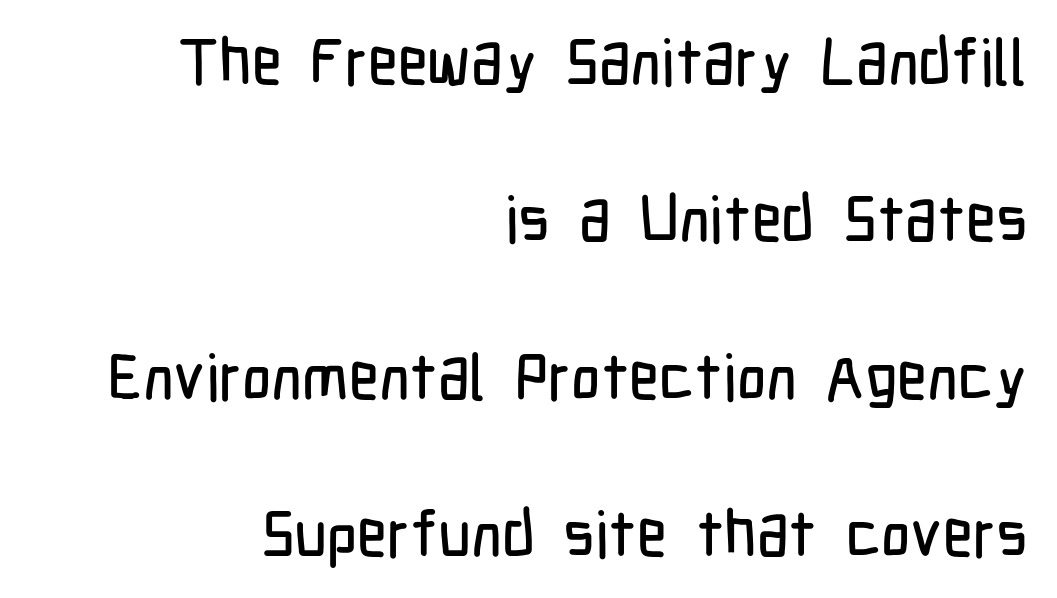
The image shows 64 px condensed sans-serif type, upright; set right-aligned, loose line spacing (2.46x), normal letter spacing, not underlined; low stroke contrast and a medium x-height.
